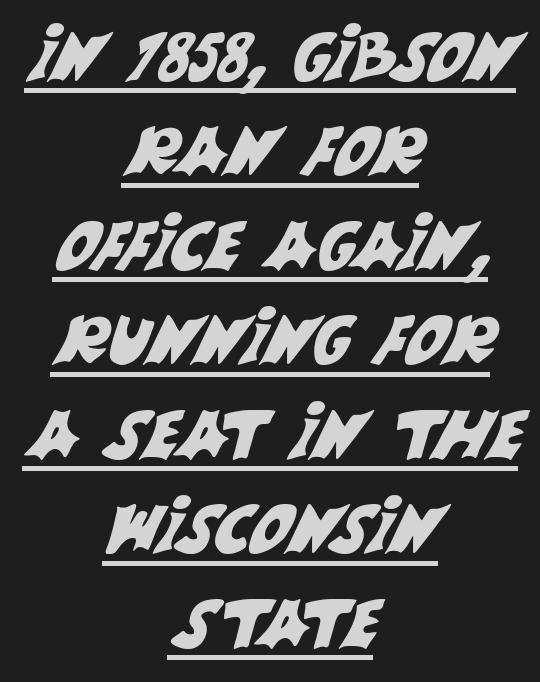
Q: Is the typeface a serif or a sans-serif typeface? A: Sans-serif.
Q: Is the text underlined? A: Yes.
Q: How is the paragraph aligned? A: Centered.
Q: Is the spacing between letters normal or unusually wide? A: Normal.
Q: Is the spacing between lines tight, normal or loose? A: Normal.
Q: Width (condensed, normal, or wide)? A: Normal.
Q: Stroke contrast? A: Medium.
Q: x-height? A: Large.
Q: Monospaced? A: No.
